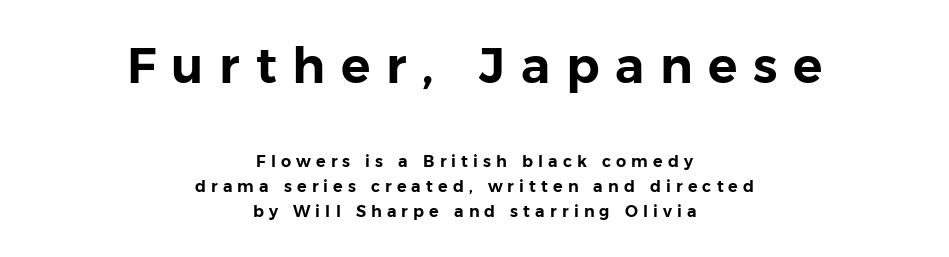
A student would call this center alignment; a typographer would say set centered. Look at the bottom of the vertical strokes: they stop flat, with no serifs. Just letters on the line, the space beneath them empty. Character widths vary here, with narrow letters taking less room than wide ones.
